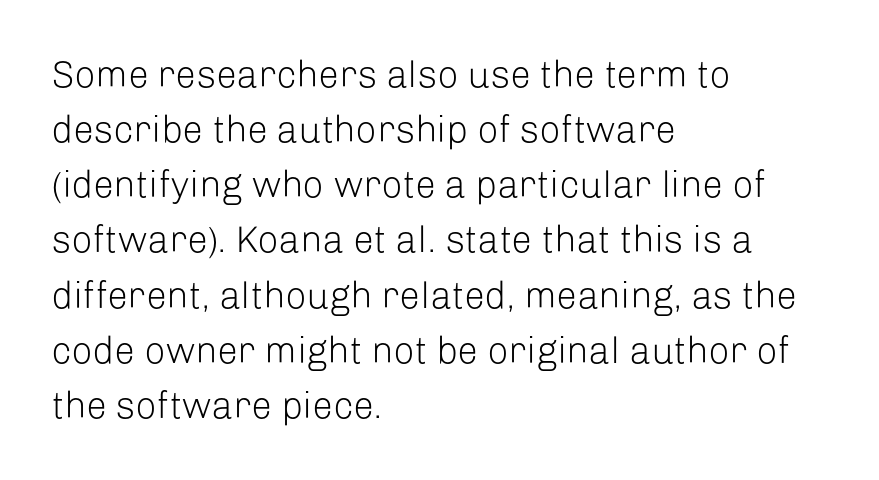
Q: Is the text bold? A: No.
Q: Is the text italic (slanted)? A: No, it is upright.
Q: Is the typeface a serif or a sans-serif typeface? A: Sans-serif.
Q: Is the text underlined? A: No.
Q: How is the paragraph aligned? A: Left-aligned.
Q: Is the spacing between letters normal or unusually wide? A: Normal.
Q: Is the spacing between lines tight, normal or loose? A: Normal.
Q: Width (condensed, normal, or wide)? A: Normal.
Q: Stroke contrast? A: Low.
Q: x-height? A: Medium.
Q: Monospaced? A: No.
